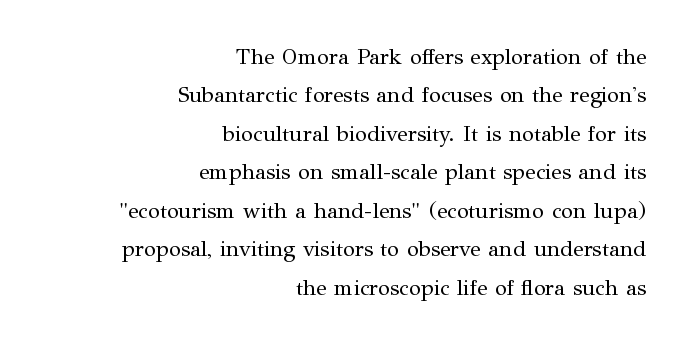
These glyphs show unthickened strokes, regular width or finer. The line texture is even and compact thanks to regular tracking. A roman cut, with each character standing at attention. Anything drawn beneath the words? Only blank space.
